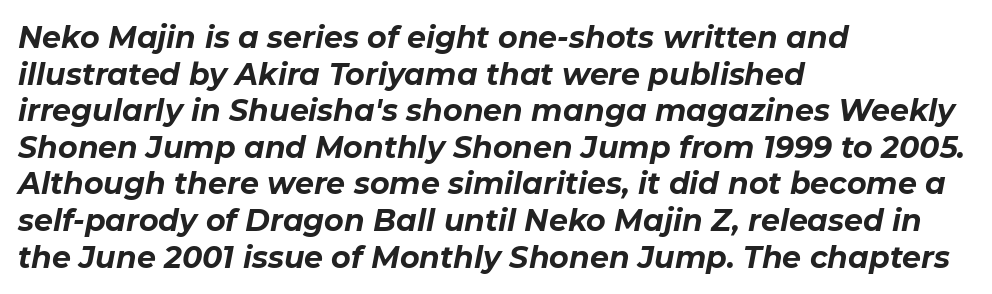
The image shows 30 px bold type, italic (leaning right); set left-aligned, line spacing 1.22x, normal letter spacing, not underlined; low stroke contrast and a medium x-height.
